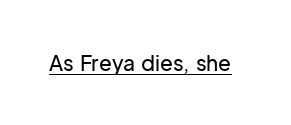
Q: Is the text italic (slanted)? A: No, it is upright.
Q: Is the text underlined? A: Yes.
Q: Is the spacing between letters normal or unusually wide? A: Normal.
